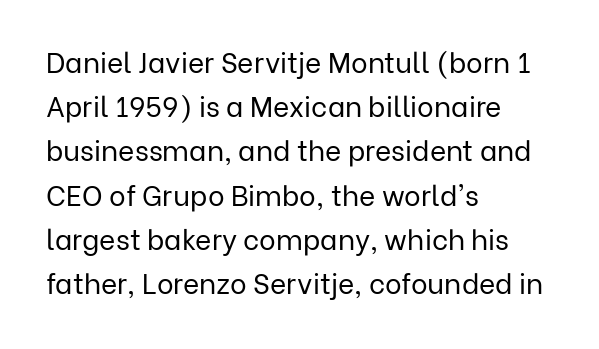
The image shows 28 px regular-weight sans-serif type, upright; set left-aligned, normal line spacing (1.58x), normal letter spacing, not underlined; low stroke contrast and a medium x-height.
